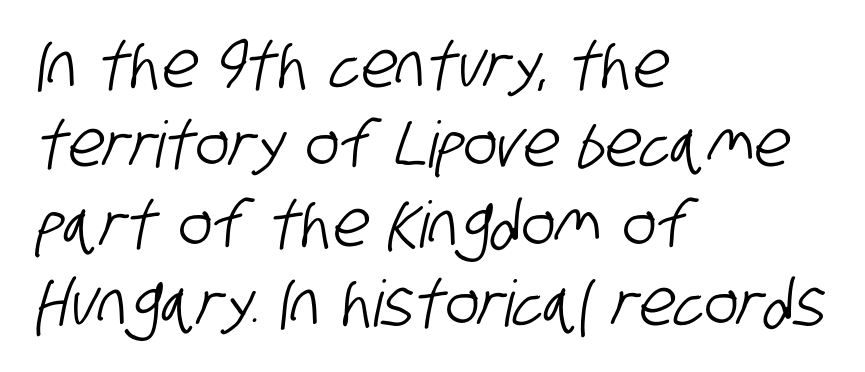
The image shows 64 px condensed sans-serif type; set left-aligned, line spacing 1.24x, normal letter spacing, not underlined; low stroke contrast and a large x-height.
